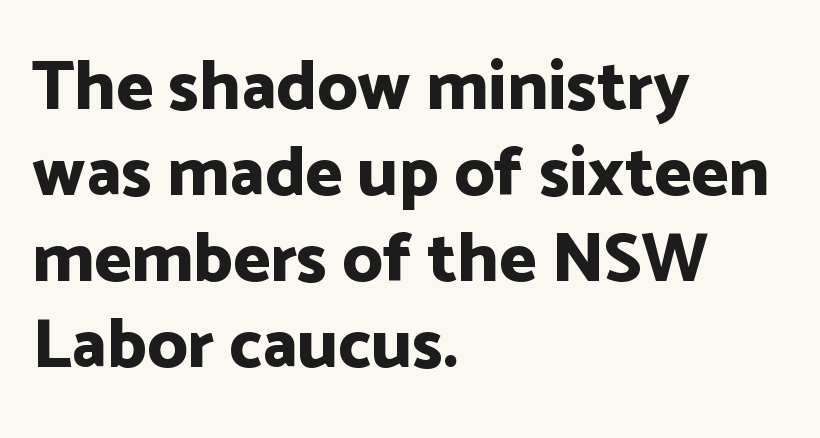
The sample has been set heavy, in full bold. Note: no serifs on the glyphs. The rendering uses natural spacing where letterforms have individual widths. Is there any slant? The stems are plumb. Students, note that the glyphs here touch the page at normal intervals. Check the space under the baseline: it is left empty.
